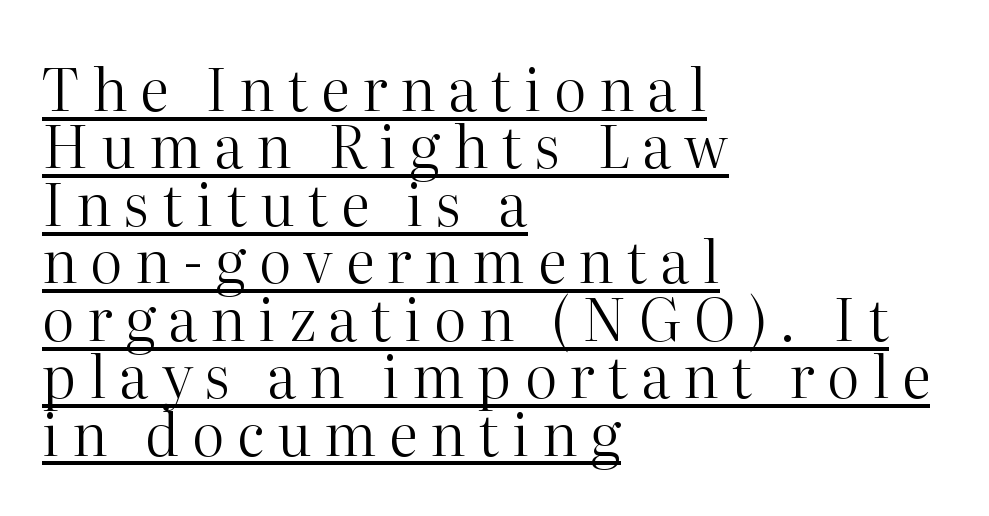
It's the straight-up-and-down kind of type. The letterforms stand isolated, each surrounded by extra space. Notice how the passage keeps a crisp vertical edge on the left only. The rendering uses natural spacing where letterforms have individual widths. Stems and bowls with no extra thickness — not bold. The lettering is marked with a stroke running underneath it.
